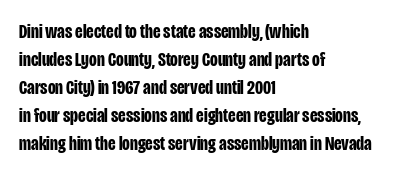
{"italic": "no", "bold": "yes", "underline": "no", "align": "left", "line_spacing": "normal", "line_spacing_ratio": 1.4, "letter_spacing": "normal", "letter_spacing_em": 0.0, "glyph_px": 20}
